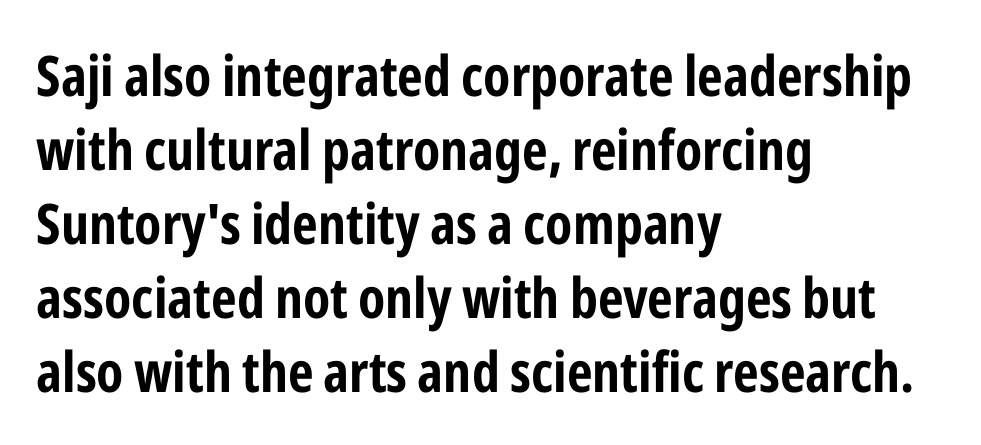
Strokes here are thick enough to call this a true bold. Check where the strokes stop: nothing finishes them off — pure sans. Normally led — the rows are evenly, conventionally spaced. The axis of the letterforms is exactly vertical. Think of a printed novel: that variable character pitch is what you see here.
